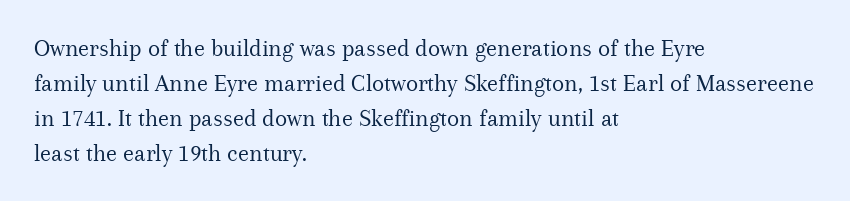
Q: Is the text bold? A: No.
Q: Is the text italic (slanted)? A: No, it is upright.
Q: Is the text underlined? A: No.
Q: How is the paragraph aligned? A: Left-aligned.
Q: Is the spacing between letters normal or unusually wide? A: Normal.
Q: Is the spacing between lines tight, normal or loose? A: Normal.
